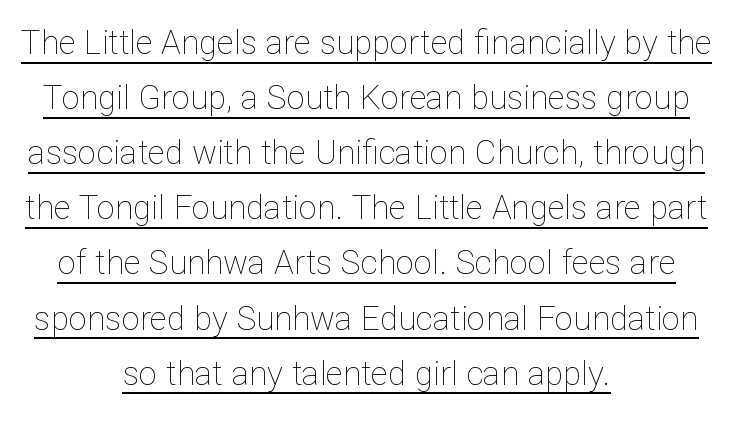
Q: Is the text bold? A: No.
Q: Is the text italic (slanted)? A: No, it is upright.
Q: Is the text underlined? A: Yes.
Q: How is the paragraph aligned? A: Centered.
Q: Is the spacing between letters normal or unusually wide? A: Normal.
Q: Is the spacing between lines tight, normal or loose? A: Normal.
Q: Width (condensed, normal, or wide)? A: Normal.
Q: Stroke contrast? A: Low.
Q: x-height? A: Medium.
Q: Monospaced? A: No.
